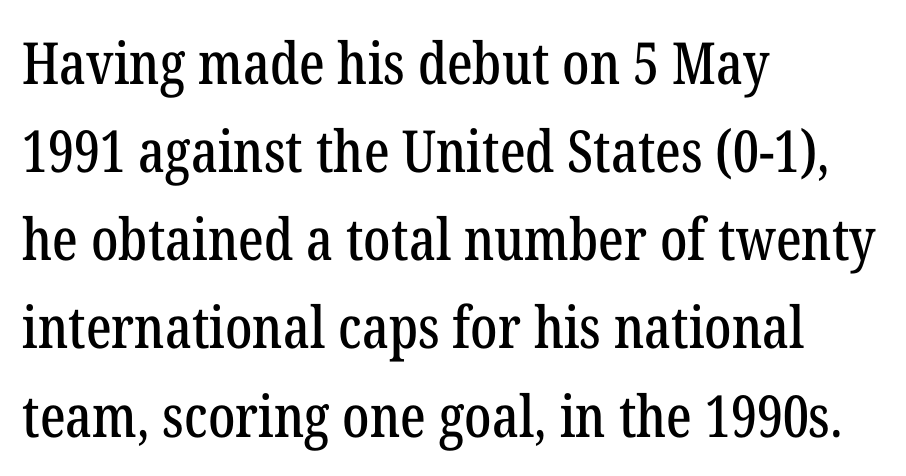
The image shows 58 px condensed serif type, upright; set left-aligned, normal line spacing (1.52x), normal letter spacing, not underlined; low stroke contrast and a medium x-height.
